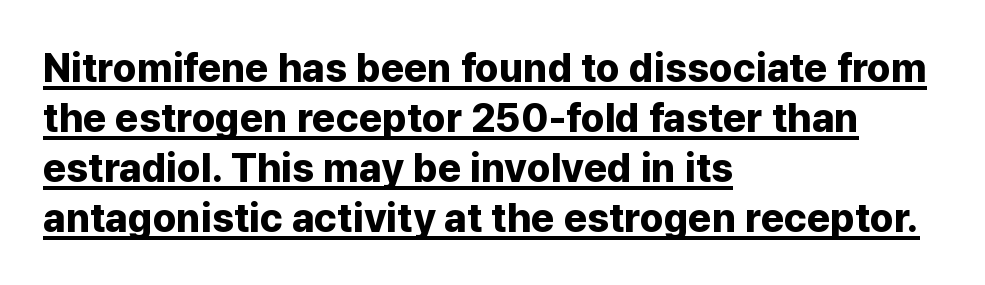
Q: Is the text bold? A: Yes.
Q: Is the text italic (slanted)? A: No, it is upright.
Q: Is the typeface a serif or a sans-serif typeface? A: Sans-serif.
Q: Is the text underlined? A: Yes.
Q: How is the paragraph aligned? A: Left-aligned.
Q: Is the spacing between letters normal or unusually wide? A: Normal.
Q: Is the spacing between lines tight, normal or loose? A: Normal.
Q: Width (condensed, normal, or wide)? A: Normal.
Q: Stroke contrast? A: Low.
Q: x-height? A: Medium.
Q: Monospaced? A: No.
